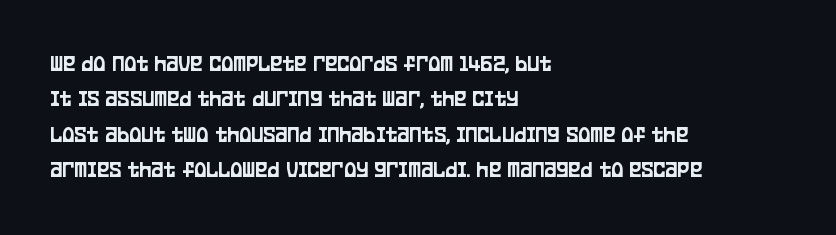
Q: Is the text italic (slanted)? A: No, it is upright.
Q: Is the text underlined? A: No.
Q: How is the paragraph aligned? A: Left-aligned.
Q: Is the spacing between letters normal or unusually wide? A: Normal.
Q: Is the spacing between lines tight, normal or loose? A: Normal.
